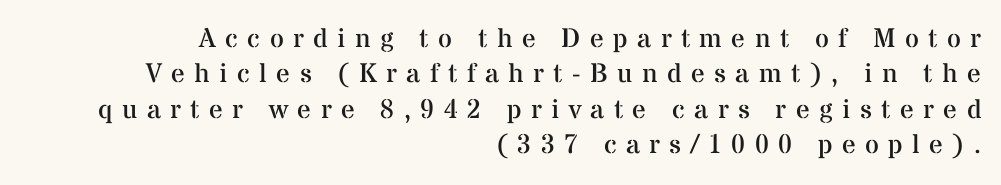
Someone cranked the tracking dial way up on this one. If you drew a line through each stem, it would be perfectly vertical. Rule under the text: the space is simply empty. No heavy texture on the line: the type isn't bold. Whoever set this chose a conventional vertical rhythm. This rendering uses right alignment, leaving the left contour irregular.
